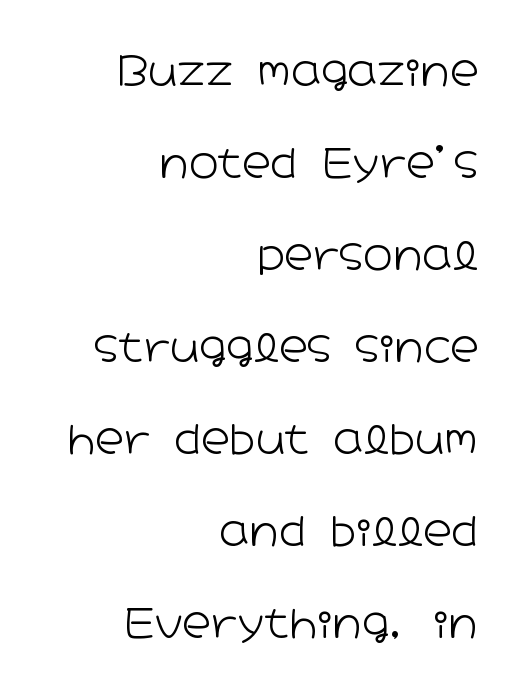
Q: Is the text bold? A: No.
Q: Is the text italic (slanted)? A: No, it is upright.
Q: Is the typeface a serif or a sans-serif typeface? A: Sans-serif.
Q: Is the text underlined? A: No.
Q: How is the paragraph aligned? A: Right-aligned.
Q: Is the spacing between letters normal or unusually wide? A: Normal.
Q: Is the spacing between lines tight, normal or loose? A: Loose.
Q: Width (condensed, normal, or wide)? A: Wide.
Q: Stroke contrast? A: Low.
Q: x-height? A: Medium.
Q: Monospaced? A: No.
